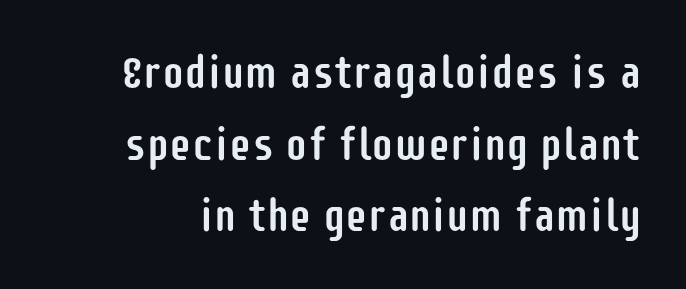
The image shows 45 px condensed sans-serif type, upright; set normal line spacing (1.59x), normal letter spacing, not underlined; low stroke contrast and a large x-height.
